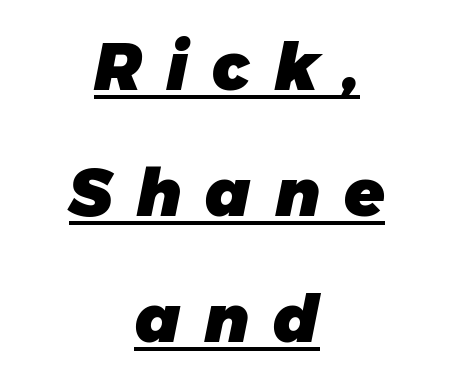
{"italic": "yes", "lean": "right", "slant_degrees": 11, "bold": "yes", "weight": "heavy", "width": "normal", "stroke_contrast": "low", "x_height": "medium", "monospaced": "no", "underline": "yes", "align": "center", "line_spacing": "loose", "line_spacing_ratio": 1.91, "letter_spacing": "wide", "letter_spacing_em": 0.36, "glyph_px": 66}
